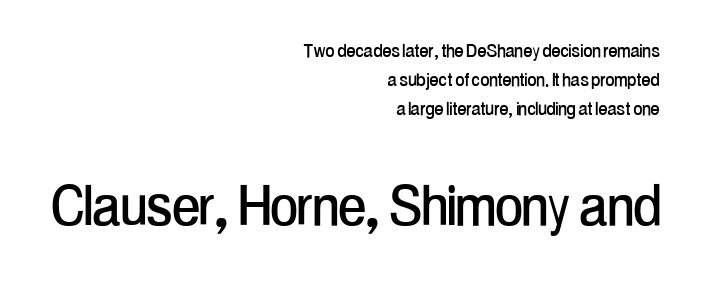
Does extra space separate the letters? No, they use regular spacing. The text was rendered using a sans face with plain stroke endings. Here the designer chose a conventional face with non-uniform glyph widths. You get the small type first, then a jump to larger type.
